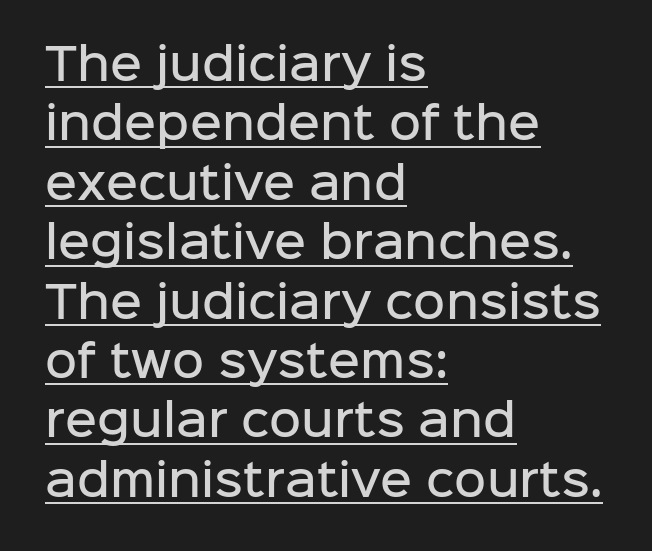
{"serif": "no", "italic": "no", "bold": "semi", "weight": "semibold", "width": "normal", "stroke_contrast": "low", "x_height": "medium", "monospaced": "no", "underline": "yes", "align": "left", "line_spacing": "normal", "line_spacing_ratio": 1.35, "letter_spacing": "normal", "letter_spacing_em": 0.0, "glyph_px": 44}
